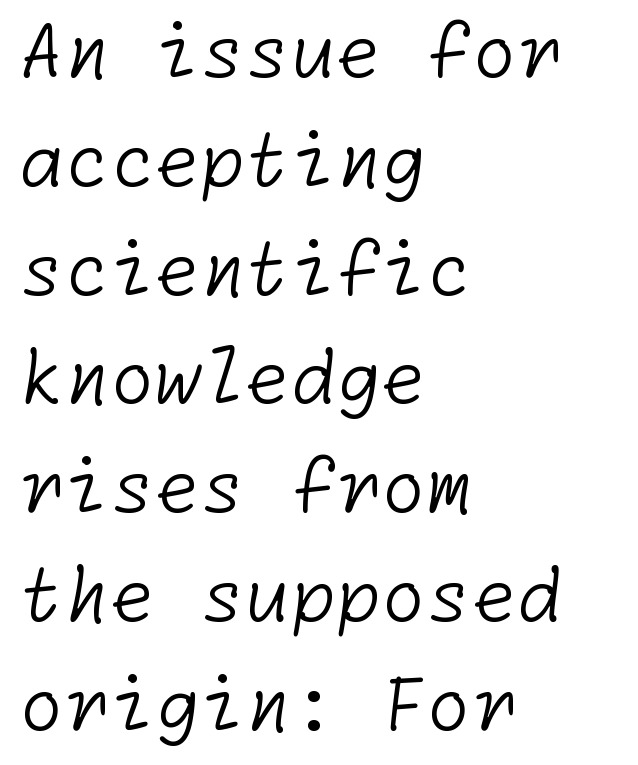
{"serif": "no", "bold": "no", "weight": "light", "width": "normal", "stroke_contrast": "low", "x_height": "medium", "underline": "no", "align": "left", "line_spacing": "normal", "line_spacing_ratio": 1.49, "letter_spacing": "normal", "letter_spacing_em": 0.0, "glyph_px": 73}
